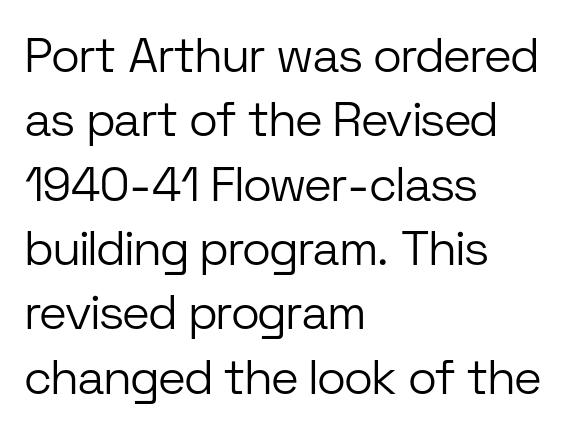
Q: Is the text bold? A: No.
Q: Is the text italic (slanted)? A: No, it is upright.
Q: Is the typeface a serif or a sans-serif typeface? A: Sans-serif.
Q: Is the text underlined? A: No.
Q: How is the paragraph aligned? A: Left-aligned.
Q: Is the spacing between letters normal or unusually wide? A: Normal.
Q: Is the spacing between lines tight, normal or loose? A: Normal.
Q: Width (condensed, normal, or wide)? A: Normal.
Q: Stroke contrast? A: Low.
Q: x-height? A: Medium.
Q: Monospaced? A: No.
